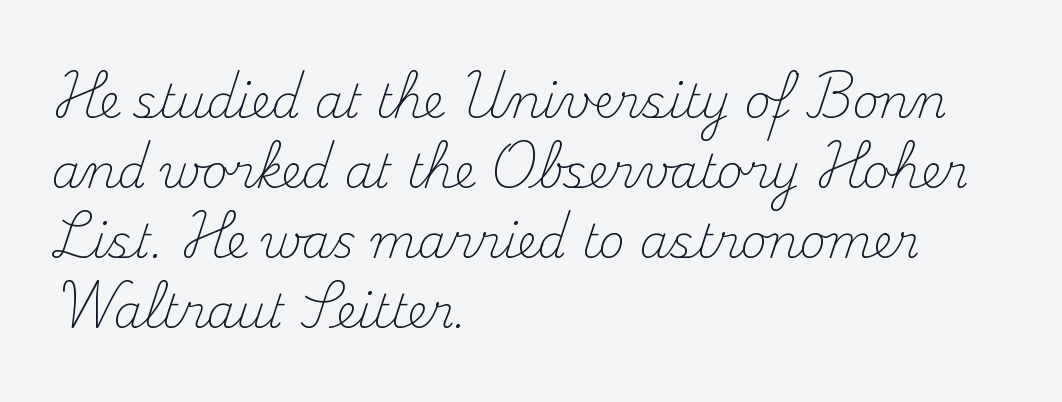
The image shows 46 px light serif type; set left-aligned, normal line spacing (1.52x), normal letter spacing, not underlined; medium stroke contrast and a small x-height.
